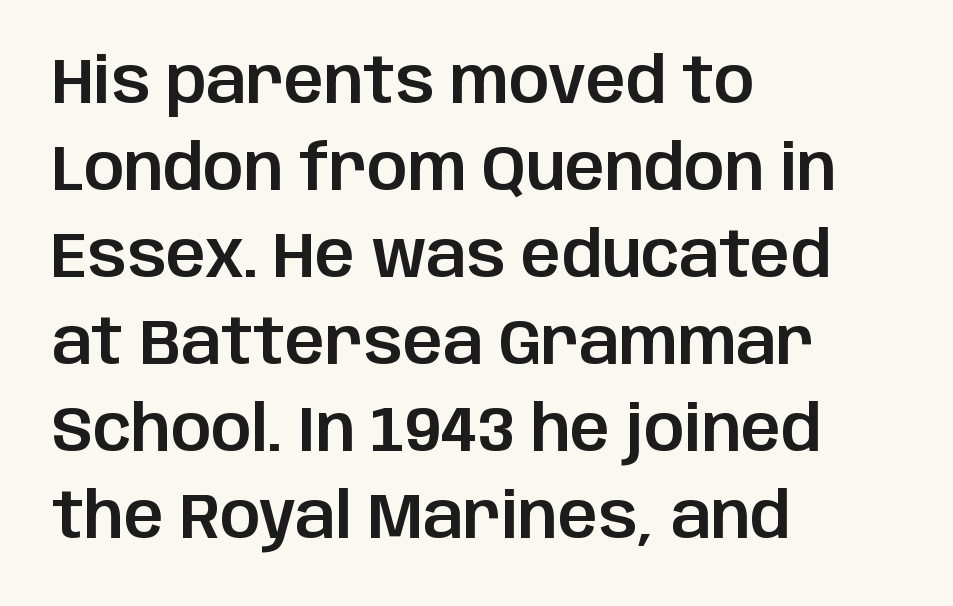
The image shows 63 px sans-serif type, upright; set left-aligned, normal line spacing (1.38x), normal letter spacing, not underlined; low stroke contrast and a large x-height.
